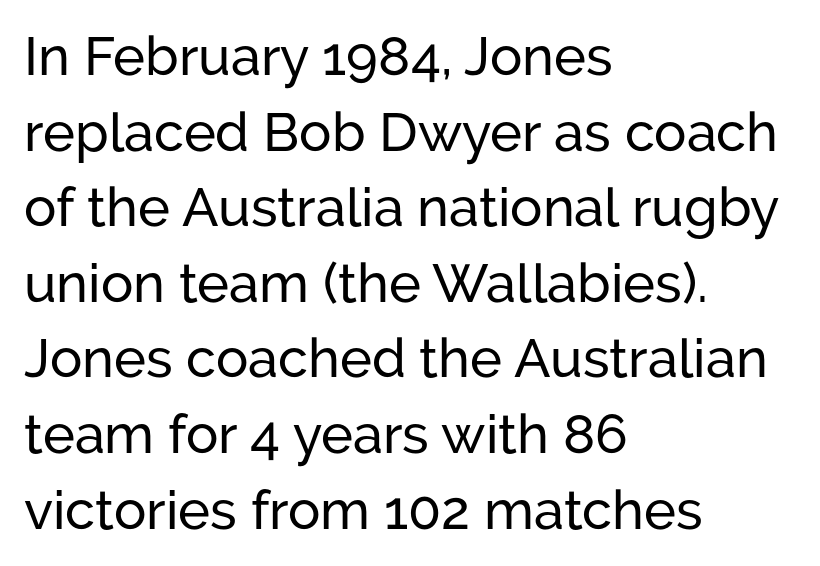
{"serif": "no", "italic": "no", "width": "normal", "stroke_contrast": "low", "x_height": "medium", "monospaced": "no", "underline": "no", "align": "left", "line_spacing": "normal", "line_spacing_ratio": 1.4, "letter_spacing": "normal", "letter_spacing_em": 0.0, "glyph_px": 54}
